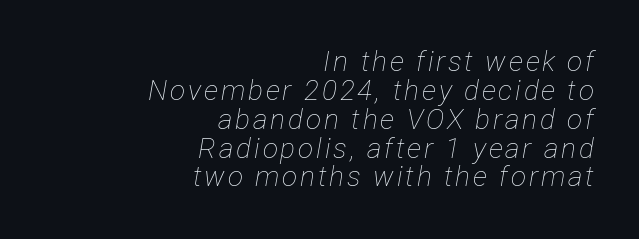
Q: Is the text bold? A: No.
Q: Is the text italic (slanted)? A: Yes, it leans right by about 12 degrees.
Q: Is the text underlined? A: No.
Q: How is the paragraph aligned? A: Right-aligned.
Q: Is the spacing between lines tight, normal or loose? A: Tight.
Q: Width (condensed, normal, or wide)? A: Condensed.
Q: Stroke contrast? A: Low.
Q: x-height? A: Medium.
Q: Monospaced? A: No.
